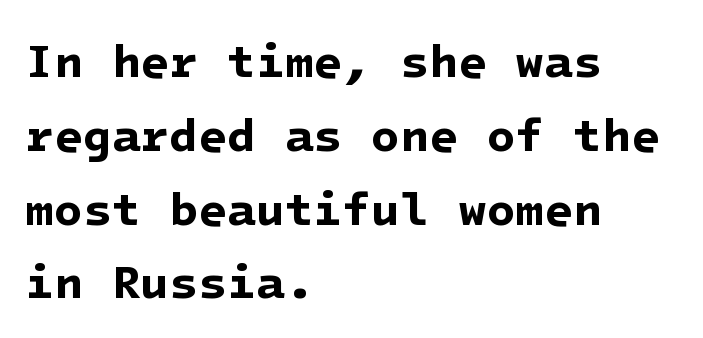
The image shows 47 px bold sans-serif type; set left-aligned, normal line spacing (1.57x), normal letter spacing, not underlined; low stroke contrast and a medium x-height.
